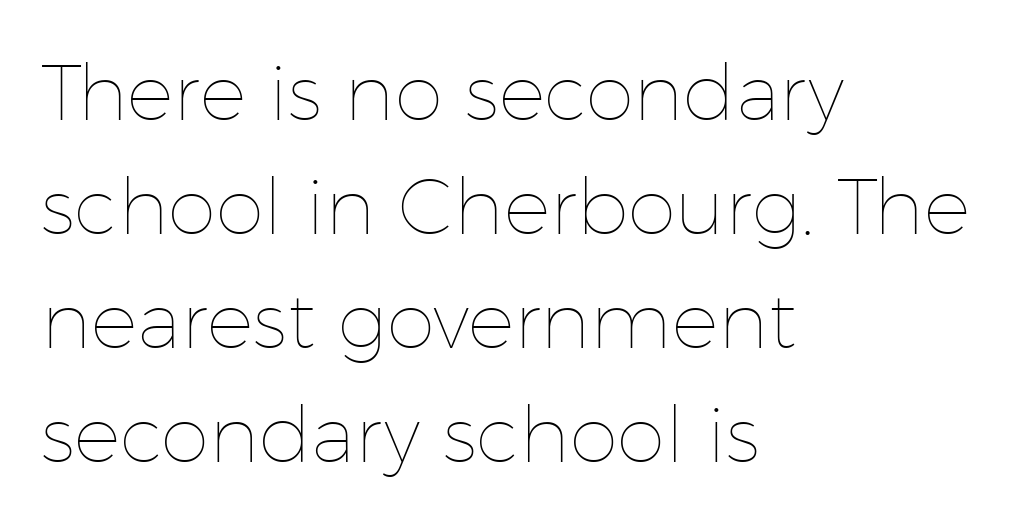
Q: Is the text bold? A: No.
Q: Is the text italic (slanted)? A: No, it is upright.
Q: Is the text underlined? A: No.
Q: How is the paragraph aligned? A: Left-aligned.
Q: Is the spacing between letters normal or unusually wide? A: Normal.
Q: Is the spacing between lines tight, normal or loose? A: Normal.
Q: Width (condensed, normal, or wide)? A: Normal.
Q: Stroke contrast? A: Low.
Q: x-height? A: Medium.
Q: Monospaced? A: No.
